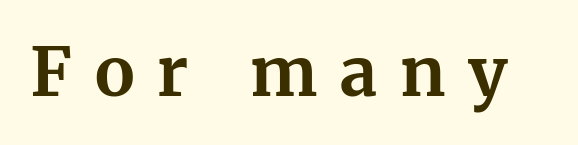
The image shows 67 px bold serif type, upright; set unusually wide letter spacing (+0.34 em), not underlined; medium stroke contrast and a medium x-height.
